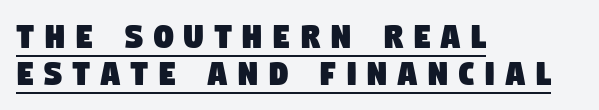
Q: Is the typeface a serif or a sans-serif typeface? A: Sans-serif.
Q: Is the text underlined? A: Yes.
Q: How is the paragraph aligned? A: Left-aligned.
Q: Is the spacing between letters normal or unusually wide? A: Unusually wide.
Q: Is the spacing between lines tight, normal or loose? A: Tight.
Q: Width (condensed, normal, or wide)? A: Condensed.
Q: Stroke contrast? A: Low.
Q: x-height? A: Large.
Q: Monospaced? A: No.
